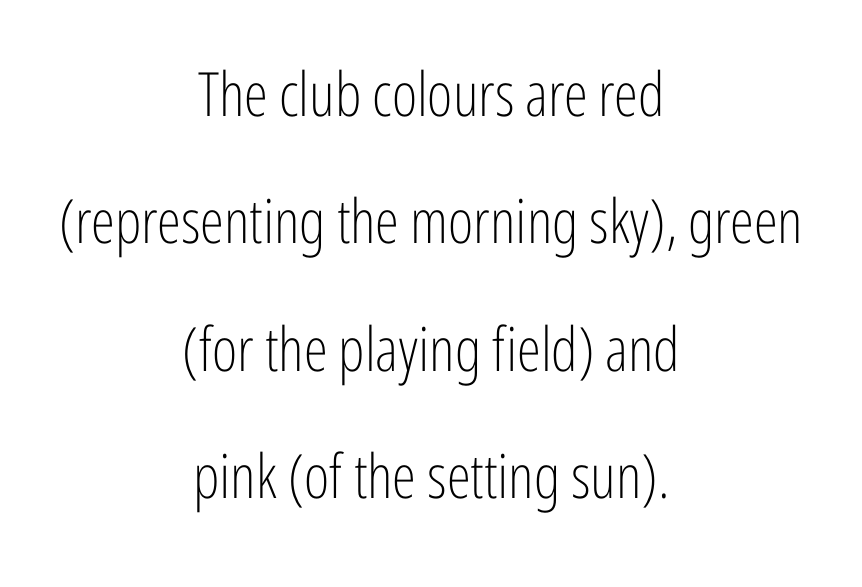
Between one letter and the next there's only the usual sliver of space. Quick note: underline off. Are there feet on the stems? There aren't — it's a sans. In CSS terms this would be text-align: center.
